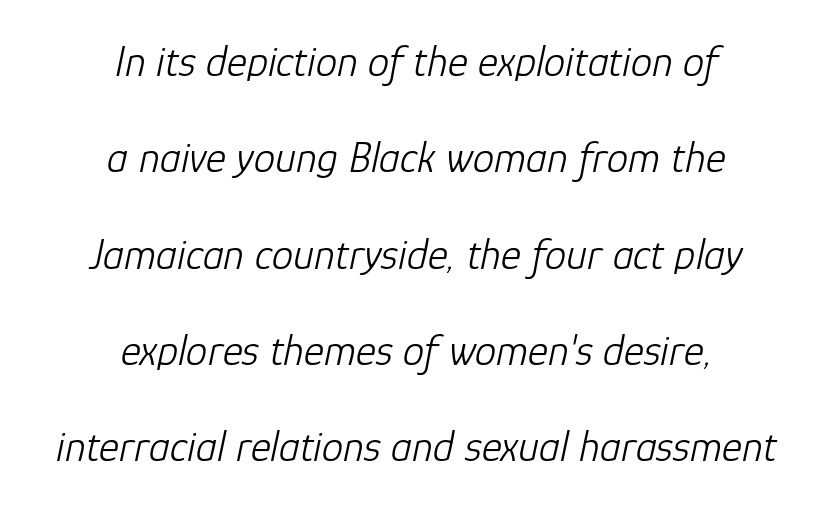
The image shows 43 px light type, italic (leaning right); set centered, loose line spacing (2.24x), normal letter spacing, not underlined; low stroke contrast and a medium x-height.
